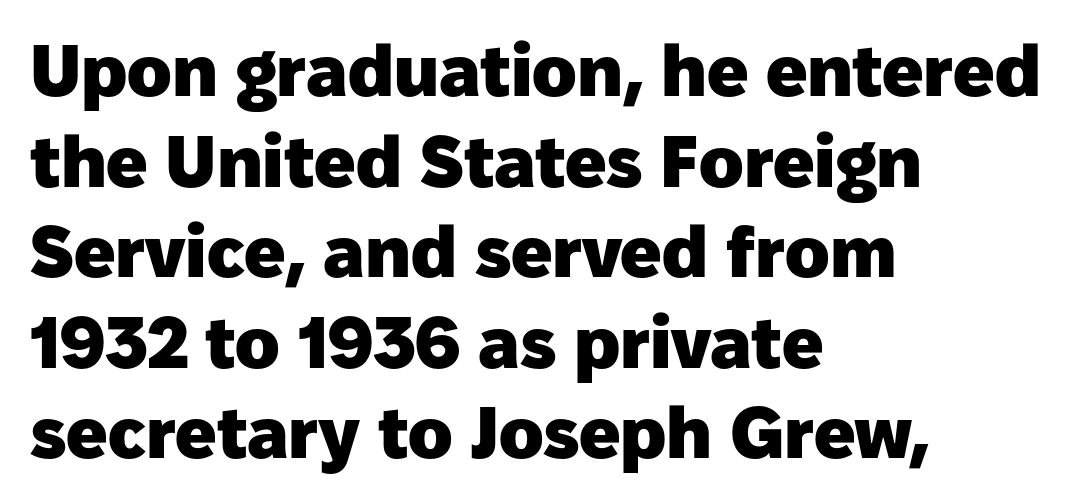
The image shows 73 px heavy sans-serif type, upright; set left-aligned, line spacing 1.24x, normal letter spacing, not underlined; low stroke contrast and a medium x-height.
